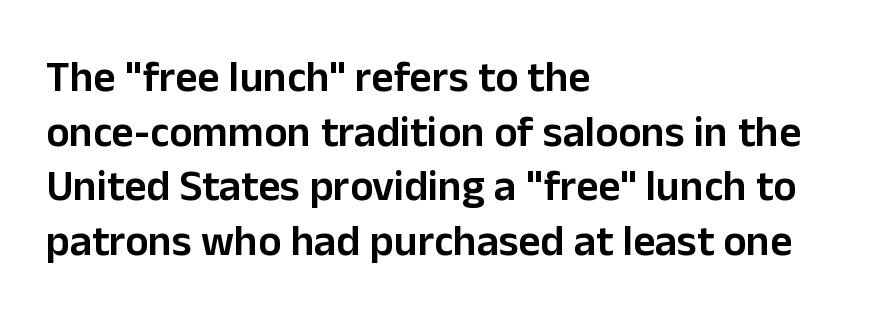
Typesetter's note: demi weight, one step under bold. A clean baseline with only descenders dipping below it. Examine the stroke ends and you'll find no serifs. This rendering leaves character spacing at its baseline value. Every stem runs plumb, perpendicular to the baseline. These lines are rendered in a variable-pitch font.
